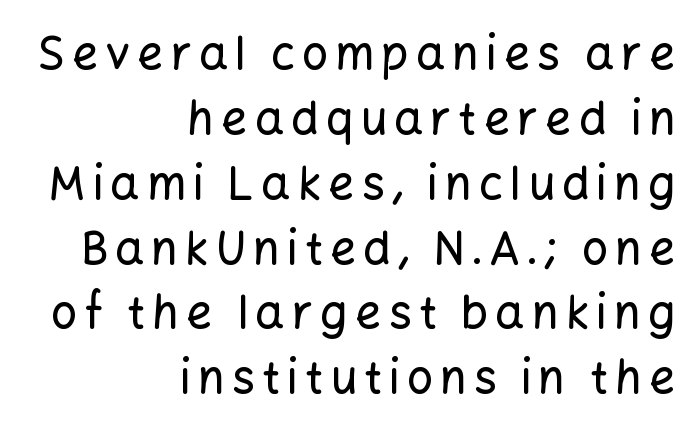
Students, observe: this is what conventionally led text looks like. Each letter's strokes conclude bluntly, with no projecting serifs. Plain, unruled lines of type. Ordinary non-slanted type is in use.
